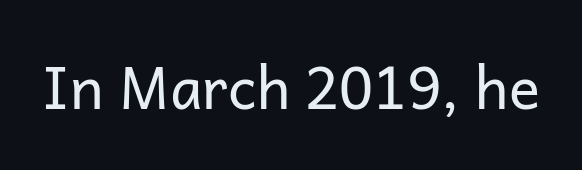
Compared with a typical body face, this is equally light or lighter still. Each letter keeps its own natural width here, so spacing adapts to shape. A typesetter would mark this as roman, not italic. I'd call this a sans setting — the letters go barefoot. Honestly, the letter spacing is just normal — you wouldn't notice it.
